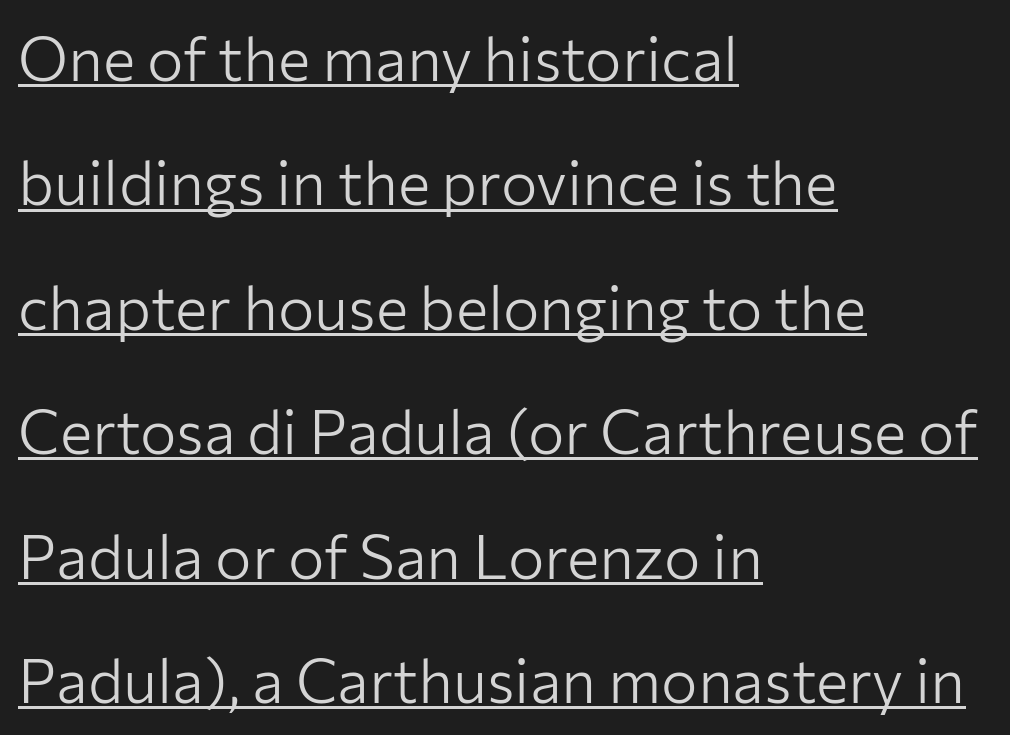
Q: Is the text bold? A: No.
Q: Is the text italic (slanted)? A: No, it is upright.
Q: Is the typeface a serif or a sans-serif typeface? A: Sans-serif.
Q: Is the text underlined? A: Yes.
Q: How is the paragraph aligned? A: Left-aligned.
Q: Is the spacing between letters normal or unusually wide? A: Normal.
Q: Is the spacing between lines tight, normal or loose? A: Loose.
Q: Width (condensed, normal, or wide)? A: Normal.
Q: Stroke contrast? A: Low.
Q: x-height? A: Medium.
Q: Monospaced? A: No.
